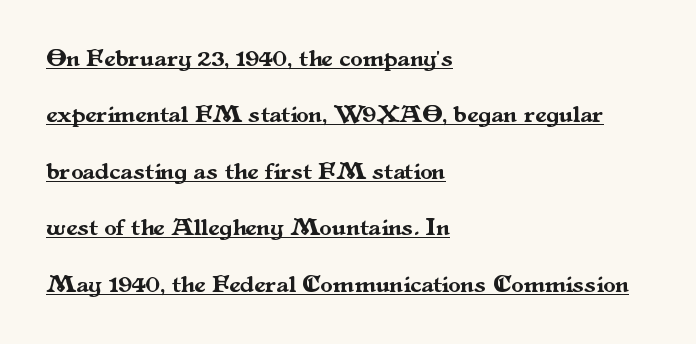
{"italic": "no", "underline": "yes", "align": "left", "line_spacing": "loose", "line_spacing_ratio": 2.26, "letter_spacing": "normal", "letter_spacing_em": 0.0, "glyph_px": 25}
